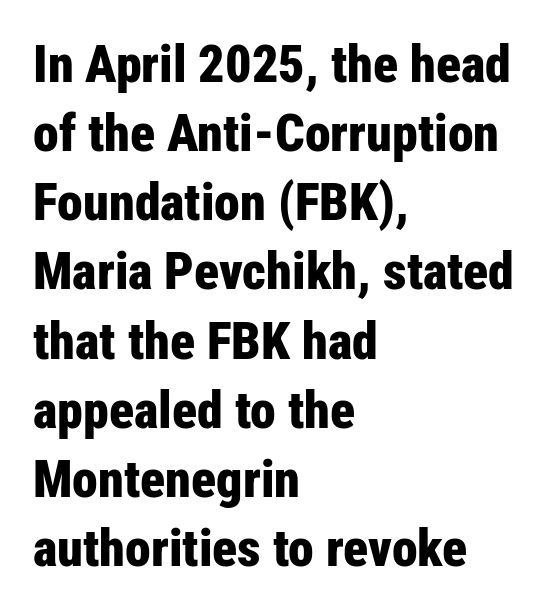
{"serif": "no", "italic": "no", "bold": "yes", "weight": "bold", "width": "condensed", "stroke_contrast": "low", "x_height": "medium", "monospaced": "no", "underline": "no", "align": "left", "line_spacing": "normal", "line_spacing_ratio": 1.33, "letter_spacing": "normal", "letter_spacing_em": 0.0, "glyph_px": 52}
